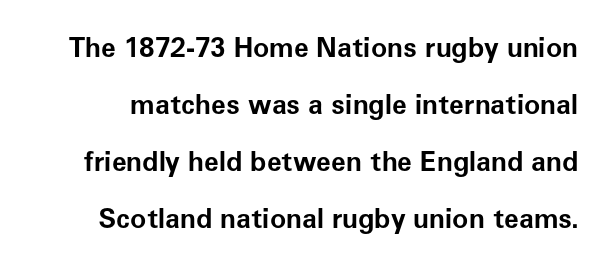
Q: Is the text bold? A: Yes.
Q: Is the text italic (slanted)? A: No, it is upright.
Q: Is the text underlined? A: No.
Q: Is the spacing between letters normal or unusually wide? A: Normal.
Q: Is the spacing between lines tight, normal or loose? A: Loose.
